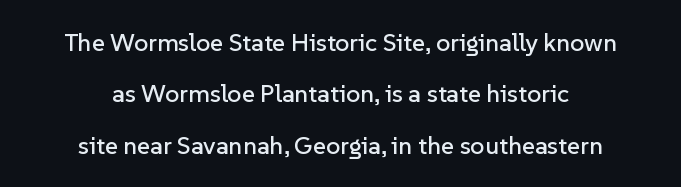
The gap between lines stays unmarked. Where is the straight margin? There isn't one; the lines are centered. The letters stand straight up with perfectly vertical stems. You could call the tracking neutral — neither tight nor loose. The lines are spread far apart with generous leading.
